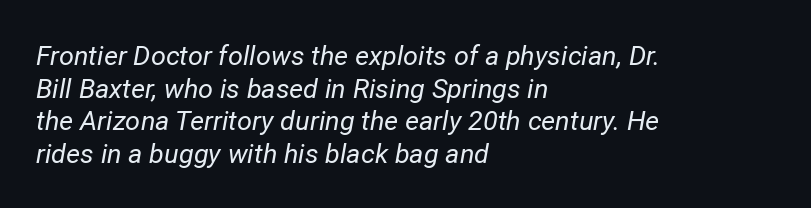
Q: Is the text bold? A: No.
Q: Is the text italic (slanted)? A: Yes, it leans right by about 12 degrees.
Q: Is the text underlined? A: No.
Q: How is the paragraph aligned? A: Left-aligned.
Q: Is the spacing between letters normal or unusually wide? A: Normal.
